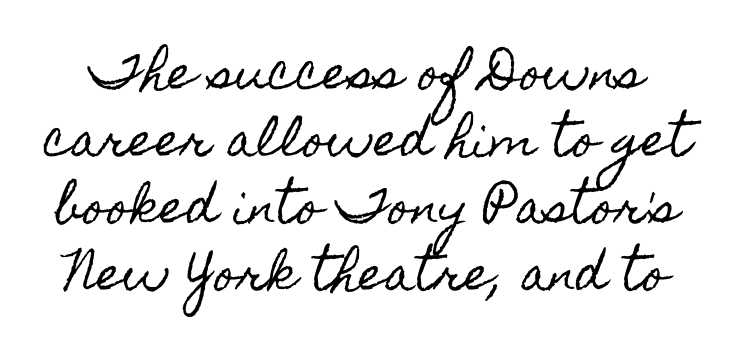
{"width": "condensed", "x_height": "small", "monospaced": "no", "underline": "no", "line_spacing": "normal", "line_spacing_ratio": 1.49, "letter_spacing": "normal", "letter_spacing_em": 0.0, "glyph_px": 45}
